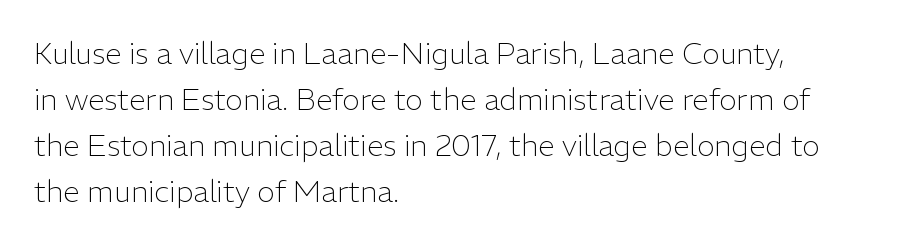
The image shows 30 px light sans-serif type, upright; set left-aligned, normal line spacing (1.53x), normal letter spacing, not underlined; low stroke contrast and a medium x-height.
